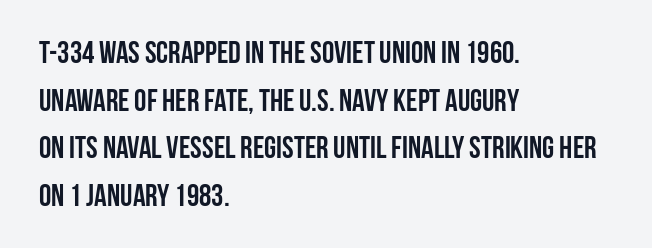
The image shows 31 px semibold, condensed sans-serif type, upright; set left-aligned, normal line spacing (1.54x), normal letter spacing, not underlined; low stroke contrast and a large x-height.
